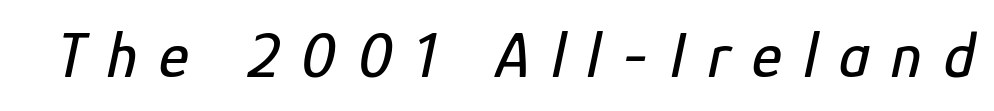
The image shows 64 px condensed type, italic (leaning right); set unusually wide letter spacing (+0.34 em), not underlined; low stroke contrast and a medium x-height.
